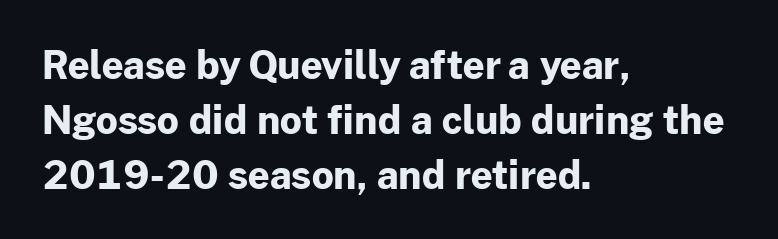
{"serif": "no", "italic": "no", "bold": "yes", "weight": "bold", "width": "normal", "stroke_contrast": "low", "x_height": "medium", "monospaced": "no", "underline": "no", "align": "left", "line_spacing": "normal", "line_spacing_ratio": 1.45, "letter_spacing": "normal", "letter_spacing_em": 0.0, "glyph_px": 38}
